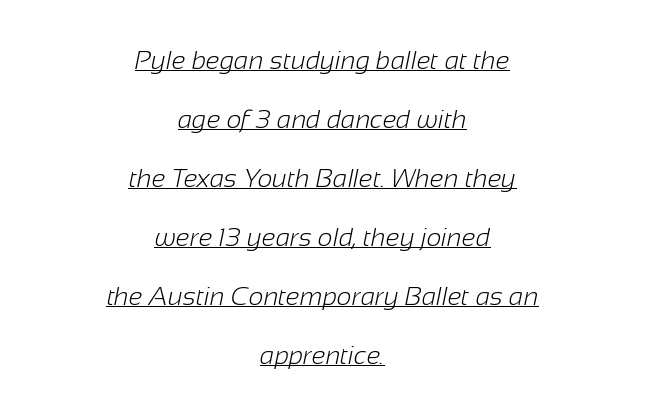
Q: Is the text bold? A: No.
Q: Is the text underlined? A: Yes.
Q: How is the paragraph aligned? A: Centered.
Q: Is the spacing between letters normal or unusually wide? A: Normal.
Q: Is the spacing between lines tight, normal or loose? A: Loose.
